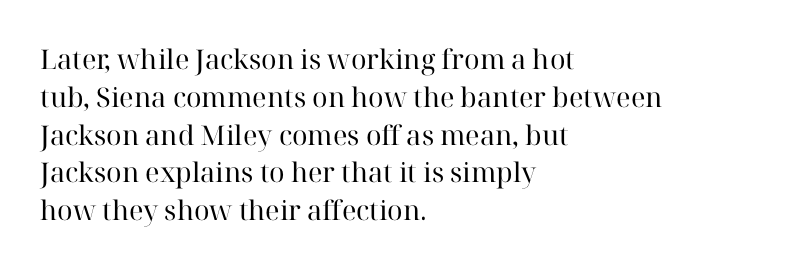
The image shows 27 px text type, upright; set left-aligned, normal line spacing (1.4x), normal letter spacing, not underlined.
